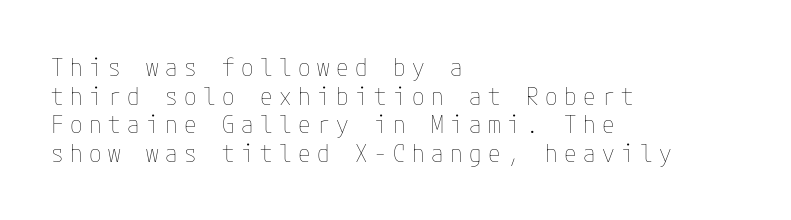
The image shows 25 px text type, upright; set left-aligned, tight line spacing (1.15x), unusually wide letter spacing (+0.26 em), not underlined.
